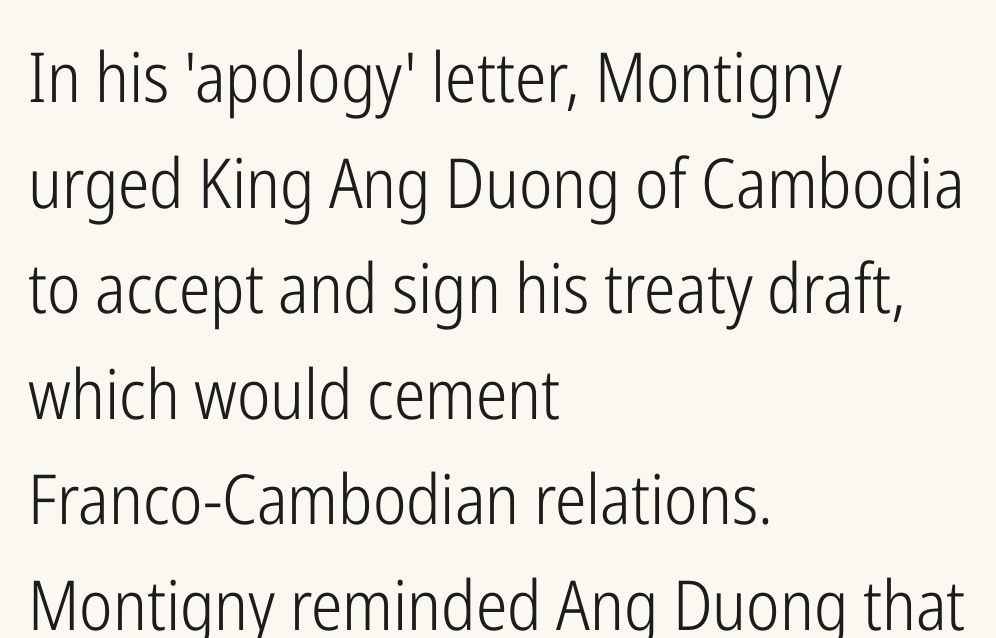
Q: Is the text bold? A: No.
Q: Is the text italic (slanted)? A: No, it is upright.
Q: Is the typeface a serif or a sans-serif typeface? A: Sans-serif.
Q: Is the text underlined? A: No.
Q: How is the paragraph aligned? A: Left-aligned.
Q: Is the spacing between letters normal or unusually wide? A: Normal.
Q: Is the spacing between lines tight, normal or loose? A: Normal.
Q: Width (condensed, normal, or wide)? A: Condensed.
Q: Stroke contrast? A: Low.
Q: x-height? A: Medium.
Q: Monospaced? A: No.
